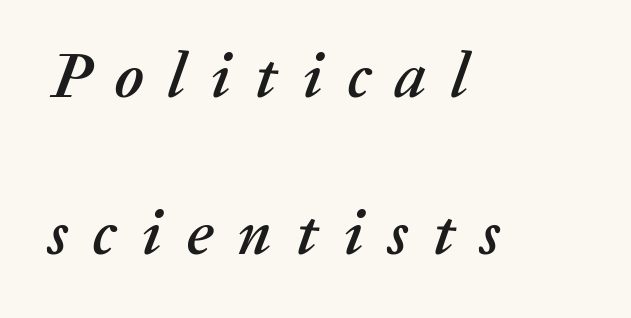
Quick note: underline off. Looks like regular typesetting: each glyph gets only the width it needs. A student would call this left alignment; a typographer would say flush left, rag right. The text carries the slant typical of an italic or oblique font. Leading: increased. This rendering widens character spacing well past its baseline value.
